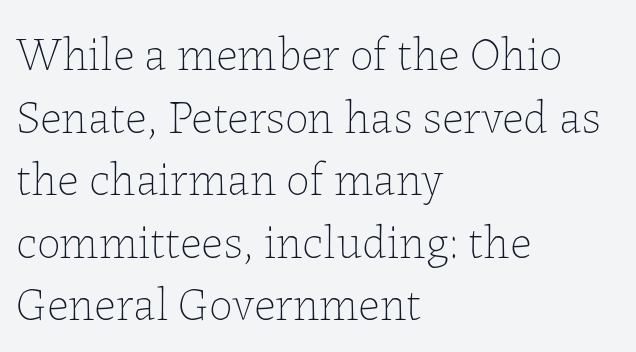
{"italic": "no", "bold": "no", "weight": "thin", "width": "normal", "stroke_contrast": "low", "x_height": "medium", "monospaced": "no", "underline": "no", "align": "left", "line_spacing": "normal", "line_spacing_ratio": 1.33, "letter_spacing": "normal", "letter_spacing_em": 0.0, "glyph_px": 47}
